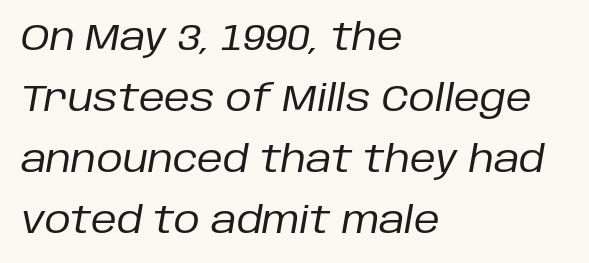
{"italic": "yes", "lean": "right", "slant_degrees": 10, "bold": "no", "weight": "regular", "width": "normal", "stroke_contrast": "low", "x_height": "large", "monospaced": "no", "underline": "no", "align": "left", "line_spacing": "normal", "line_spacing_ratio": 1.69, "letter_spacing": "normal", "letter_spacing_em": 0.0, "glyph_px": 36}
